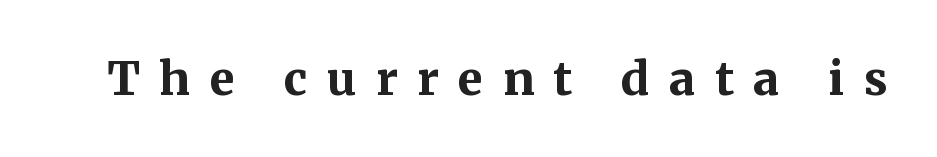
{"serif": "yes", "italic": "no", "bold": "yes", "weight": "bold", "width": "normal", "stroke_contrast": "medium", "x_height": "medium", "monospaced": "no", "underline": "no", "letter_spacing": "wide", "letter_spacing_em": 0.42, "glyph_px": 46}
